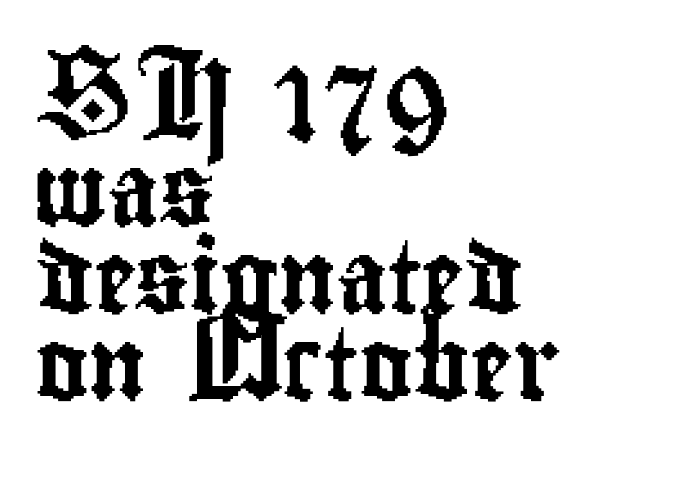
Q: Is the text italic (slanted)? A: No, it is upright.
Q: Is the typeface a serif or a sans-serif typeface? A: Sans-serif.
Q: Is the text underlined? A: No.
Q: How is the paragraph aligned? A: Left-aligned.
Q: Is the spacing between letters normal or unusually wide? A: Normal.
Q: Width (condensed, normal, or wide)? A: Condensed.
Q: Stroke contrast? A: Low.
Q: x-height? A: Small.
Q: Monospaced? A: No.
